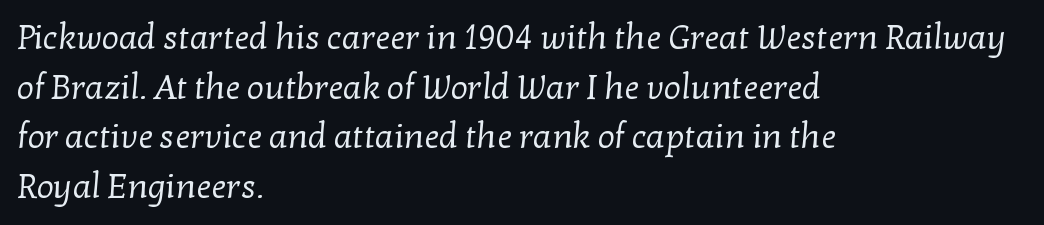
{"serif": "yes", "bold": "no", "weight": "regular", "width": "normal", "stroke_contrast": "low", "x_height": "medium", "monospaced": "no", "underline": "no", "align": "left", "line_spacing": "normal", "line_spacing_ratio": 1.46, "letter_spacing": "normal", "letter_spacing_em": 0.0, "glyph_px": 34}
